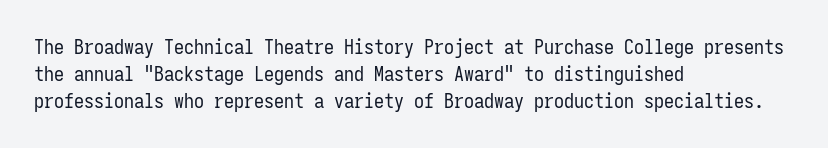
The image shows 20 px text type, upright; set left-aligned, normal line spacing (1.35x), normal letter spacing, not underlined.
